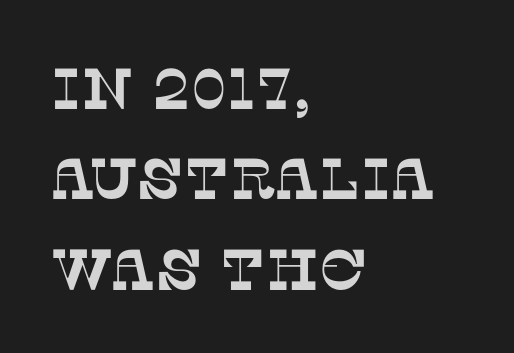
Left-aligned paragraph, ragged on the right. Vertical spacing — default. Here the designer chose a conventional face with non-uniform glyph widths. The area under the type is left untouched. Characters follow at the spacing the type designer built in. A serif font was chosen for this passage.
